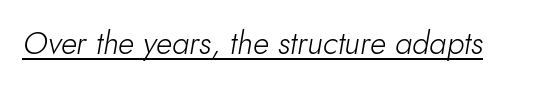
{"italic": "yes", "lean": "right", "slant_degrees": 10, "bold": "no", "weight": "light", "width": "normal", "stroke_contrast": "low", "x_height": "small", "monospaced": "no", "underline": "yes", "letter_spacing": "normal", "letter_spacing_em": 0.0, "glyph_px": 31}
